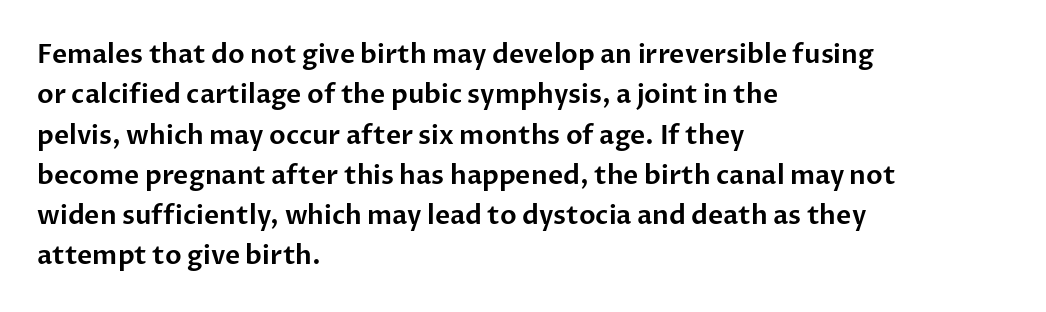
The image shows 26 px text type, upright; set left-aligned, normal line spacing (1.55x), normal letter spacing, not underlined.
